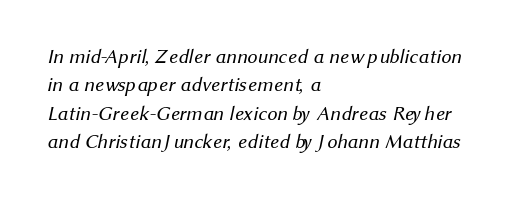
{"bold": "no", "underline": "no", "align": "left", "line_spacing": "normal", "line_spacing_ratio": 1.42, "letter_spacing": "normal", "letter_spacing_em": 0.0, "glyph_px": 20}
